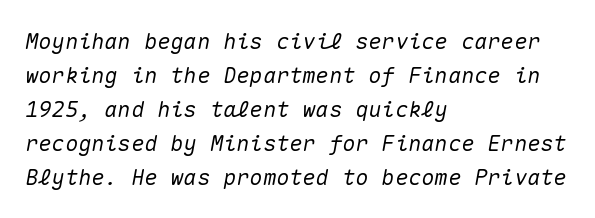
The image shows 22 px text type, italic (leaning right); set left-aligned, normal line spacing (1.54x), normal letter spacing, not underlined.
